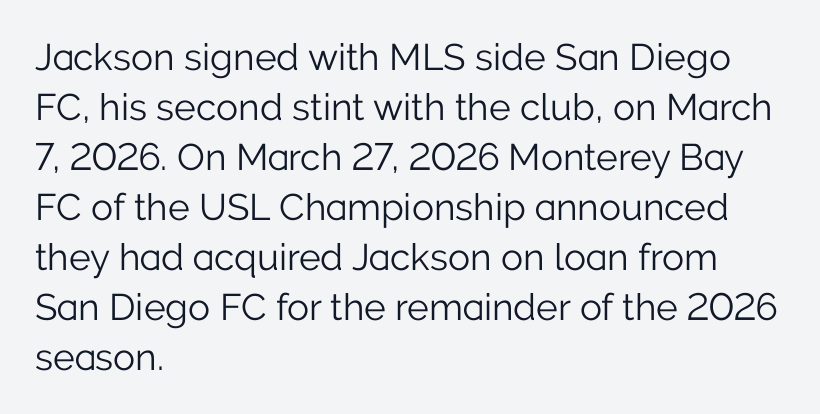
{"serif": "no", "italic": "no", "bold": "no", "weight": "light", "width": "normal", "stroke_contrast": "low", "x_height": "medium", "monospaced": "no", "underline": "no", "align": "left", "line_spacing": "normal", "line_spacing_ratio": 1.35, "letter_spacing": "normal", "letter_spacing_em": 0.0, "glyph_px": 37}
